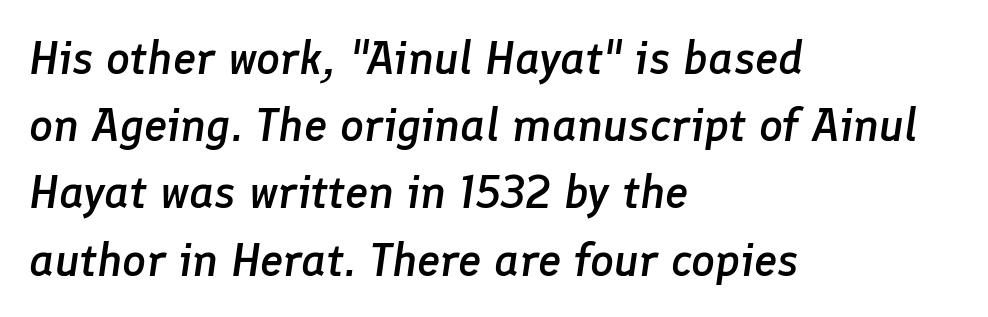
{"italic": "yes", "lean": "right", "slant_degrees": 8, "bold": "semi", "weight": "semibold", "width": "normal", "stroke_contrast": "low", "x_height": "medium", "monospaced": "no", "underline": "no", "align": "left", "line_spacing": "normal", "line_spacing_ratio": 1.43, "letter_spacing": "normal", "letter_spacing_em": 0.0, "glyph_px": 47}
